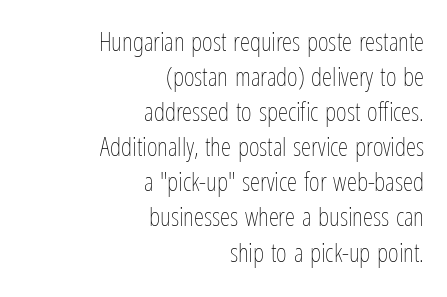
Q: Is the text bold? A: No.
Q: Is the text italic (slanted)? A: No, it is upright.
Q: Is the text underlined? A: No.
Q: How is the paragraph aligned? A: Right-aligned.
Q: Is the spacing between letters normal or unusually wide? A: Normal.
Q: Is the spacing between lines tight, normal or loose? A: Normal.
